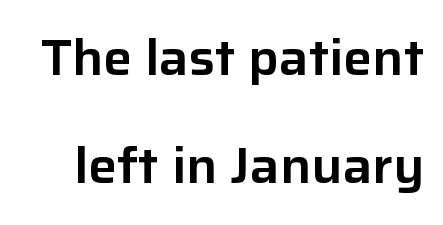
Serif or sans? Sans — the stroke terminals are bare. The tracking reads as untouched default to a designer's eye. Any mark beneath the type? The region is blank. Vertically, the passage feels expansive, rows floating well apart. Tall strokes in this sample are plumb rather than angled.
